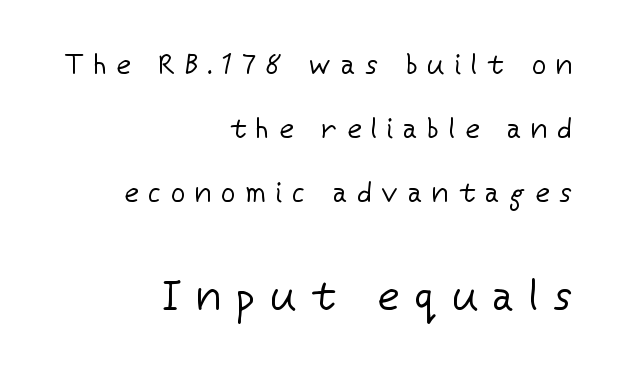
Q: Is the text bold? A: No.
Q: Is the text italic (slanted)? A: No, it is upright.
Q: Is the typeface a serif or a sans-serif typeface? A: Sans-serif.
Q: Is the text underlined? A: No.
Q: How is the paragraph aligned? A: Right-aligned.
Q: Is the spacing between letters normal or unusually wide? A: Unusually wide.
Q: Is the spacing between lines tight, normal or loose? A: Loose.
Q: Which block of text is set in a larger size, the first (top) or the second (bottom)? A: The second (bottom) one.
Q: Width (condensed, normal, or wide)? A: Normal.
Q: Stroke contrast? A: Low.
Q: x-height? A: Medium.
Q: Monospaced? A: No.
